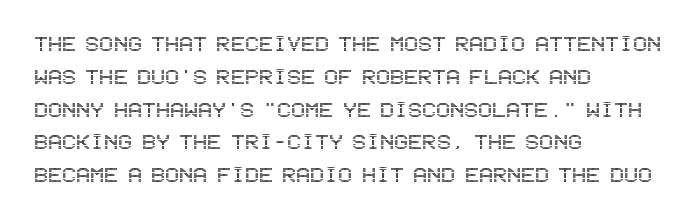
Each new line begins a customary step beneath the previous one. The passage shown is not underscored anywhere. Unlike italic type, these characters show no tilt at all. Casual observation: everything's shoved over to the left.
